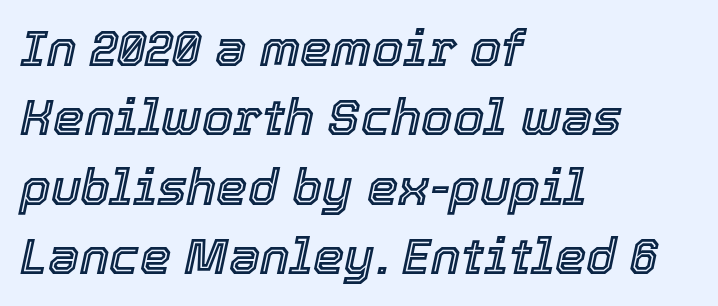
Q: Is the text italic (slanted)? A: Yes, it leans right by about 12 degrees.
Q: Is the text underlined? A: No.
Q: How is the paragraph aligned? A: Left-aligned.
Q: Is the spacing between letters normal or unusually wide? A: Normal.
Q: Is the spacing between lines tight, normal or loose? A: Normal.
Q: Width (condensed, normal, or wide)? A: Normal.
Q: x-height? A: Medium.
Q: Monospaced? A: No.
